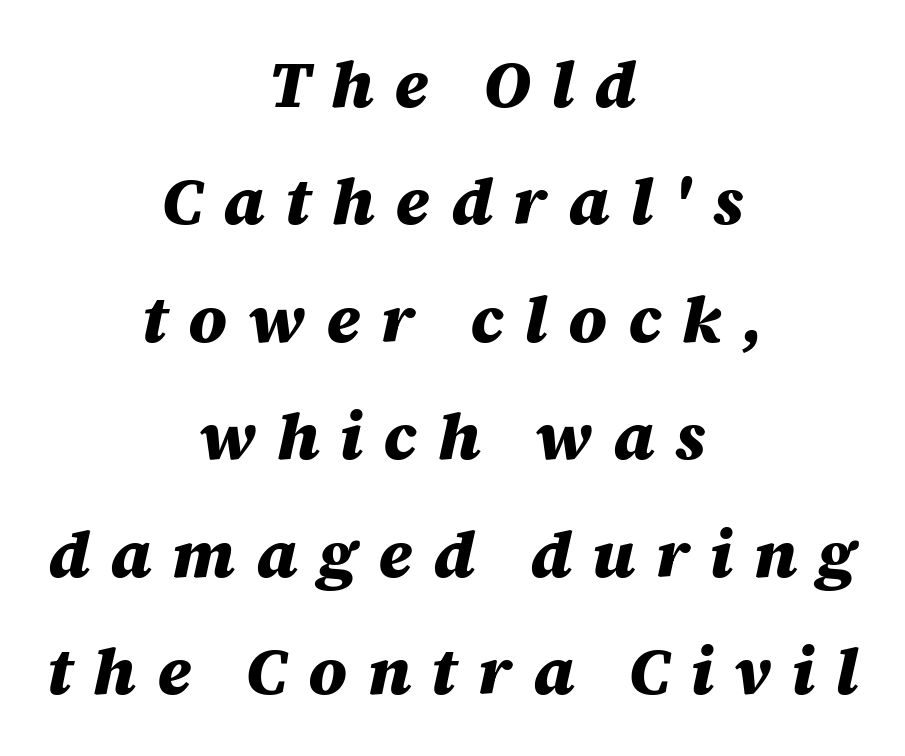
{"italic": "yes", "lean": "right", "slant_degrees": 12, "bold": "yes", "weight": "heavy", "width": "normal", "stroke_contrast": "medium", "x_height": "large", "monospaced": "no", "underline": "no", "align": "center", "line_spacing_ratio": 1.78, "letter_spacing": "wide", "letter_spacing_em": 0.31, "glyph_px": 66}
